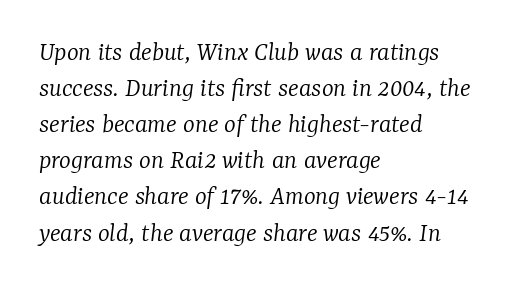
The image shows 28 px light serif type, italic (leaning right); set left-aligned, normal line spacing (1.29x), normal letter spacing, not underlined; low stroke contrast and a medium x-height.
